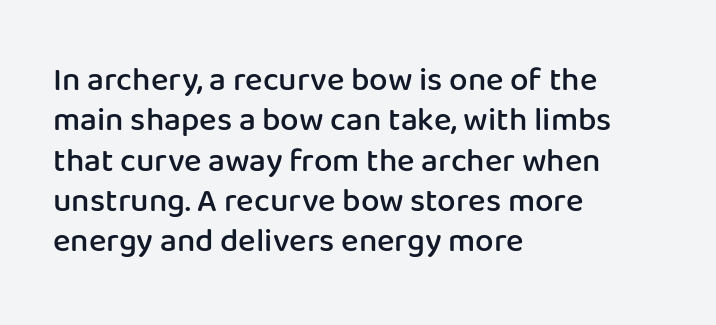
The image shows 33 px semibold sans-serif type, upright; set left-aligned, line spacing 1.22x, normal letter spacing, not underlined; low stroke contrast and a medium x-height.
